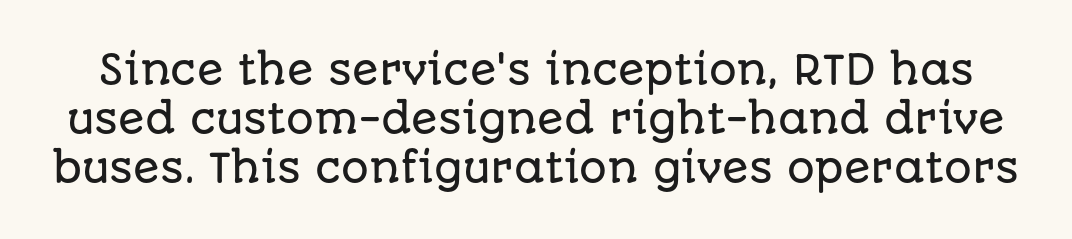
The image shows 39 px sans-serif type, upright; set normal line spacing (1.26x), normal letter spacing, not underlined; low stroke contrast and a large x-height.
